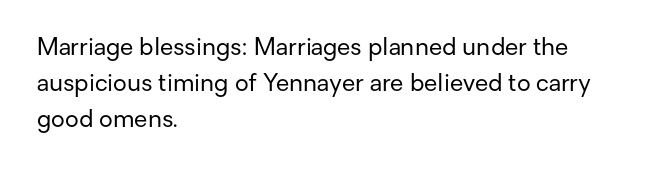
{"italic": "no", "bold": "no", "underline": "no", "align": "left", "line_spacing": "normal", "line_spacing_ratio": 1.51, "letter_spacing": "normal", "letter_spacing_em": 0.0, "glyph_px": 24}
